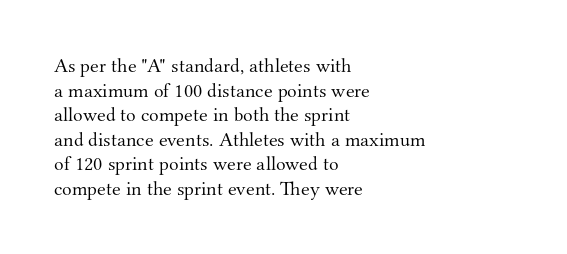
Q: Is the text bold? A: No.
Q: Is the text italic (slanted)? A: No, it is upright.
Q: Is the text underlined? A: No.
Q: How is the paragraph aligned? A: Left-aligned.
Q: Is the spacing between letters normal or unusually wide? A: Normal.
